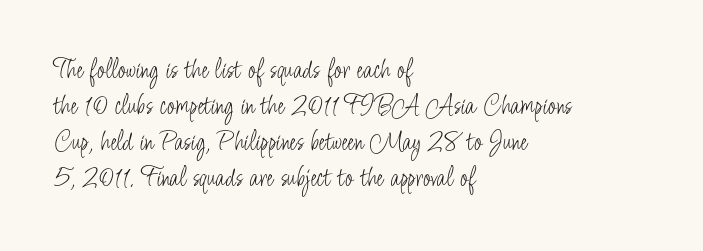
The paragraph has a hard left edge and a soft right edge. A bare baseline throughout the passage. Look at the bottom of the vertical strokes: they stop flat, with no serifs. Tracking value appears to be zero — textbook default spacing. The strokes carry an ordinary text weight at most.
